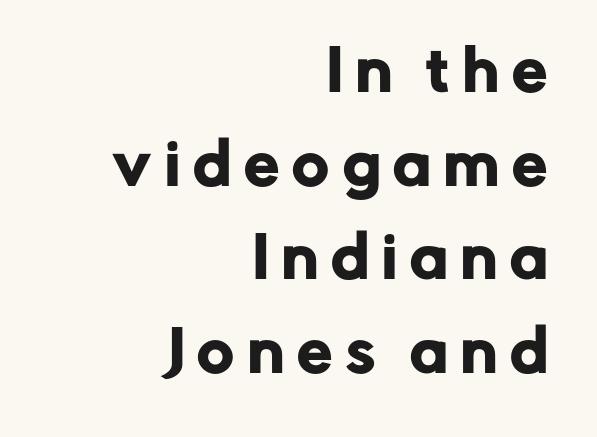
{"serif": "no", "italic": "no", "width": "normal", "stroke_contrast": "low", "x_height": "medium", "monospaced": "no", "underline": "no", "align": "right", "line_spacing": "normal", "line_spacing_ratio": 1.67, "letter_spacing": "wide", "letter_spacing_em": 0.24, "glyph_px": 56}
